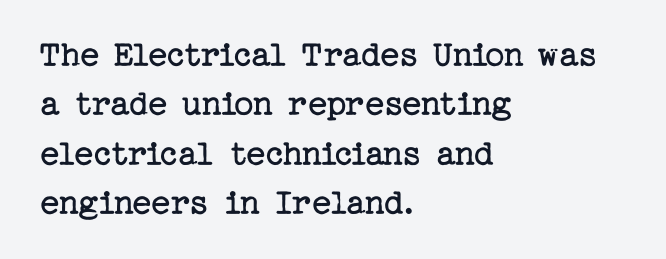
{"serif": "yes", "italic": "no", "bold": "no", "weight": "regular", "width": "normal", "stroke_contrast": "low", "x_height": "medium", "underline": "no", "align": "left", "line_spacing": "normal", "line_spacing_ratio": 1.3, "letter_spacing": "normal", "letter_spacing_em": 0.0, "glyph_px": 38}
